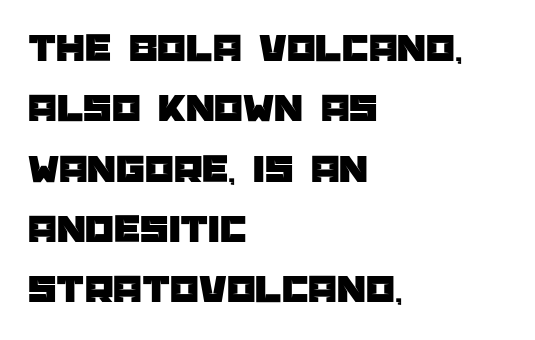
Unlike a traditional serif, this face leaves its strokes unadorned. Each row of text sits above clean, open space. Line starts are locked; line ends wander. Designer's note — italics off, roman on.
